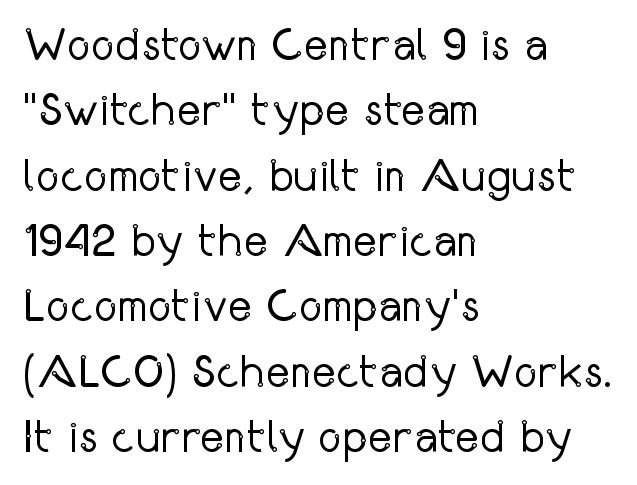
{"serif": "no", "italic": "no", "bold": "no", "weight": "regular", "width": "condensed", "stroke_contrast": "low", "x_height": "medium", "monospaced": "no", "underline": "no", "align": "left", "line_spacing": "normal", "line_spacing_ratio": 1.42, "letter_spacing": "normal", "letter_spacing_em": 0.0, "glyph_px": 46}
